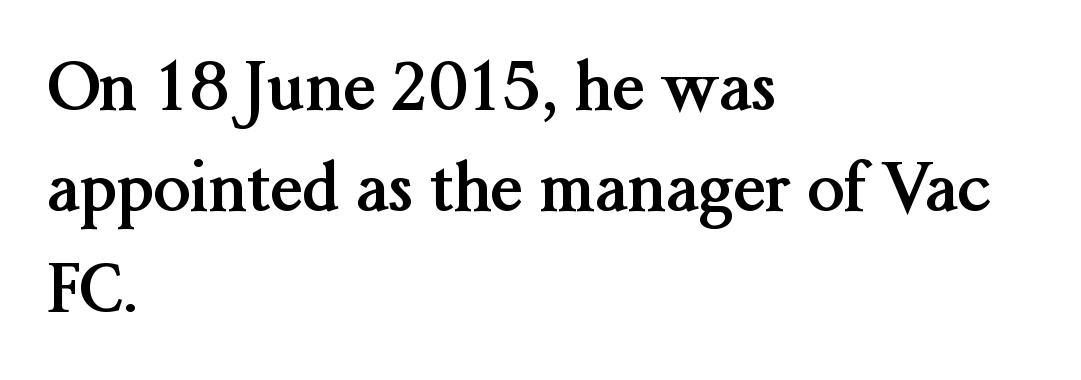
The glyphs have the mass of a bold cut. Italic? Not at all — the glyphs are vertical. Glance below the letters and you will spot only blank space. The characters display serif detailing at their extremities. Compared with a centered layout, this one pins lines to the left instead. Line spacing here is normal.
